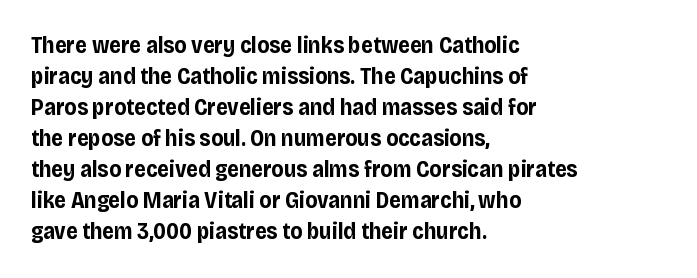
Q: Is the text bold? A: Yes.
Q: Is the text italic (slanted)? A: No, it is upright.
Q: Is the text underlined? A: No.
Q: How is the paragraph aligned? A: Left-aligned.
Q: Is the spacing between letters normal or unusually wide? A: Normal.
Q: Is the spacing between lines tight, normal or loose? A: Normal.
